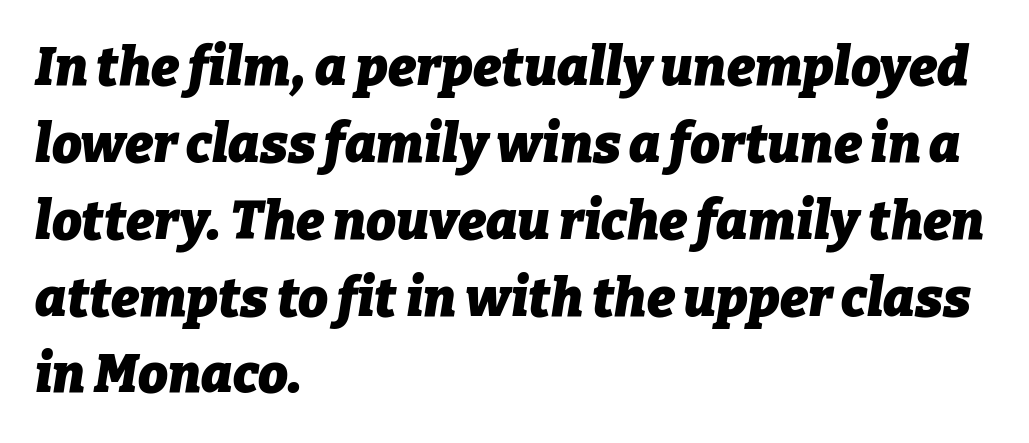
The image shows 53 px heavy type, italic (leaning right); set left-aligned, normal line spacing (1.45x), normal letter spacing, not underlined; low stroke contrast and a medium x-height.
